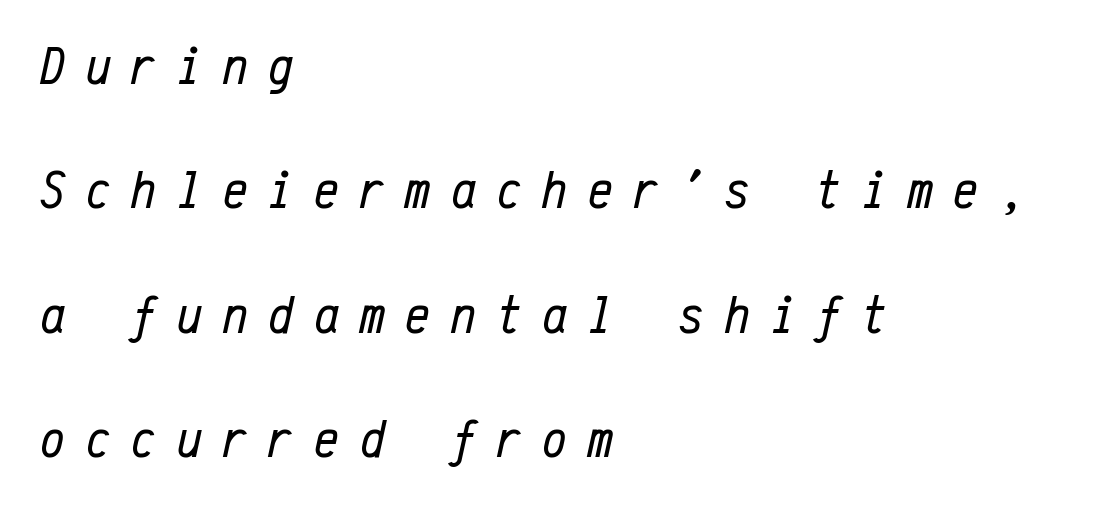
Summary of weight: not heavy and not bold. Teacher's note: observe the even left margin — that is flush-left alignment. The passage shown is typed in a monospace face where columns stay perfectly aligned. The zone under the glyphs is completely vacant.
